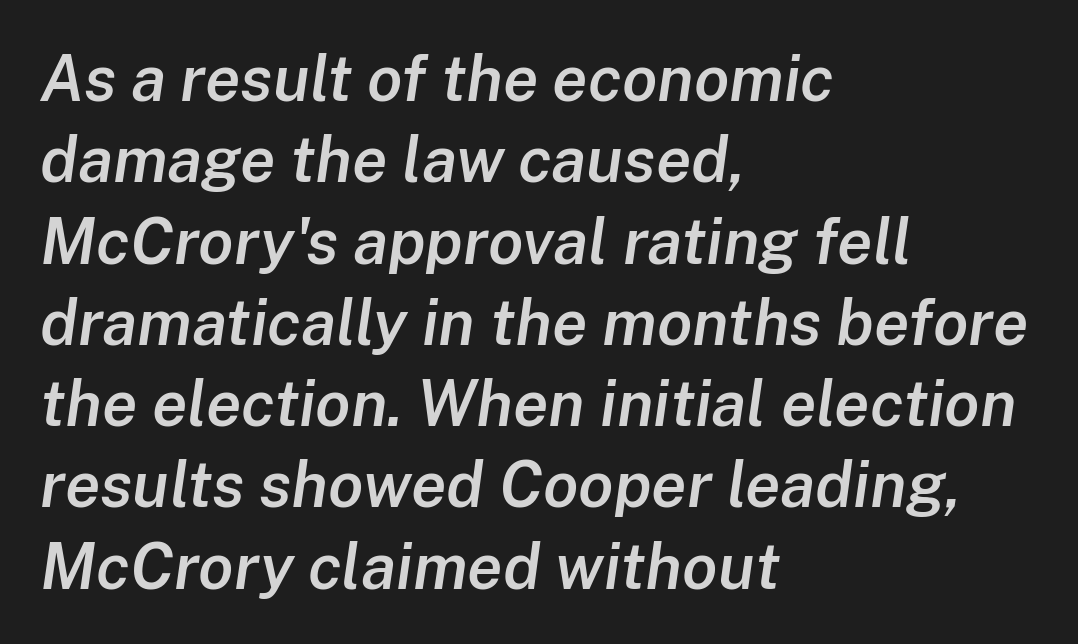
Q: Is the text bold? A: Semi-bold.
Q: Is the text italic (slanted)? A: Yes, it leans right by about 8 degrees.
Q: Is the text underlined? A: No.
Q: How is the paragraph aligned? A: Left-aligned.
Q: Is the spacing between letters normal or unusually wide? A: Normal.
Q: Is the spacing between lines tight, normal or loose? A: Normal.
Q: Width (condensed, normal, or wide)? A: Normal.
Q: Stroke contrast? A: Low.
Q: x-height? A: Medium.
Q: Monospaced? A: No.
